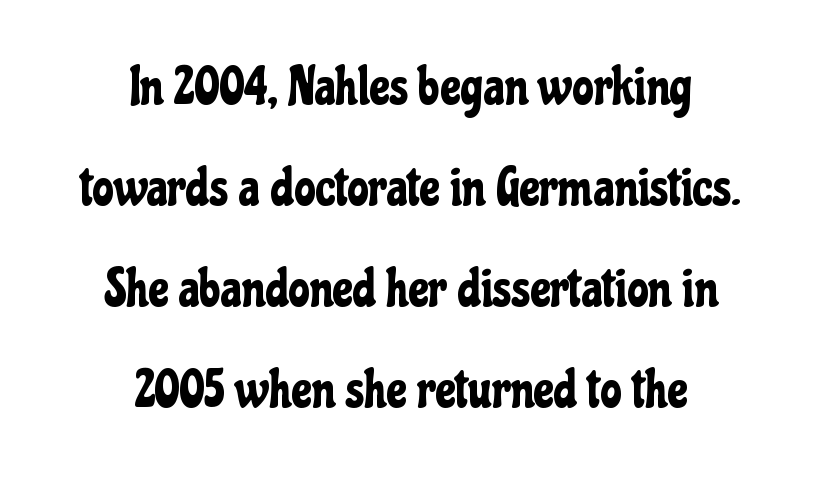
The image shows 54 px condensed sans-serif type, upright; set centered, line spacing 1.87x, normal letter spacing, not underlined; low stroke contrast and a medium x-height.
